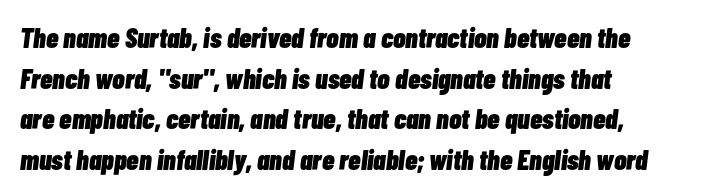
Stroke thickness is high; the sample reads as a true bold. There's an unmistakable incline to the writing here. Quick note: underline off. Words appear dense and cohesive because spacing is normal. The lines in this sample share a left origin and differ only in where they stop.
